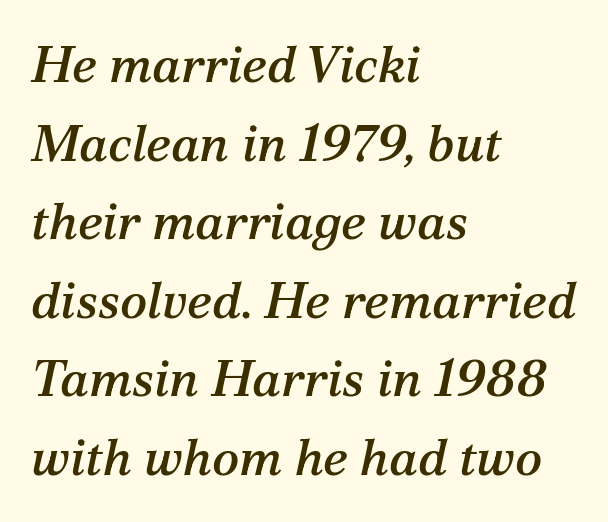
Q: Is the text italic (slanted)? A: Yes, it leans right by about 12 degrees.
Q: Is the typeface a serif or a sans-serif typeface? A: Serif.
Q: Is the text underlined? A: No.
Q: How is the paragraph aligned? A: Left-aligned.
Q: Is the spacing between letters normal or unusually wide? A: Normal.
Q: Is the spacing between lines tight, normal or loose? A: Normal.
Q: Width (condensed, normal, or wide)? A: Normal.
Q: Stroke contrast? A: Medium.
Q: x-height? A: Medium.
Q: Monospaced? A: No.
